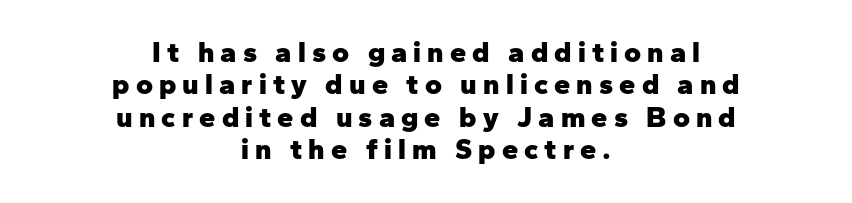
Q: Is the text bold? A: Yes.
Q: Is the text italic (slanted)? A: No, it is upright.
Q: Is the typeface a serif or a sans-serif typeface? A: Sans-serif.
Q: Is the text underlined? A: No.
Q: How is the paragraph aligned? A: Centered.
Q: Is the spacing between letters normal or unusually wide? A: Unusually wide.
Q: Is the spacing between lines tight, normal or loose? A: Tight.
Q: Width (condensed, normal, or wide)? A: Normal.
Q: Stroke contrast? A: Low.
Q: x-height? A: Medium.
Q: Monospaced? A: No.
